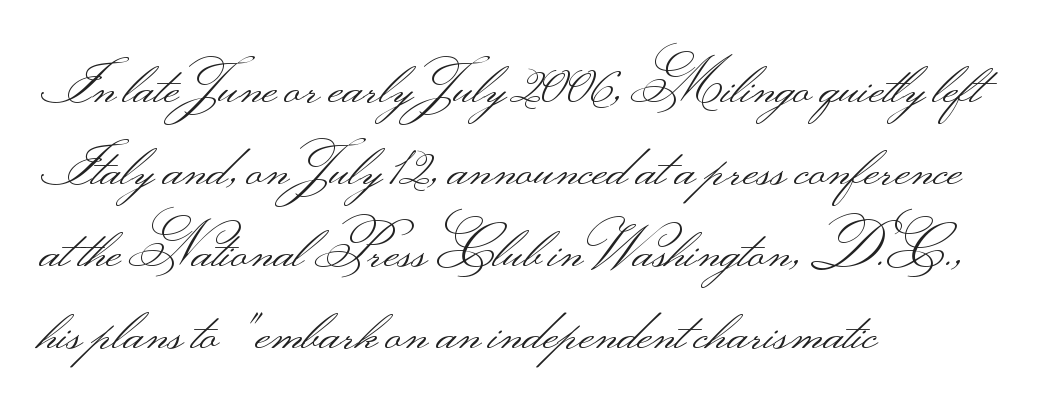
The image shows 57 px light, wide sans-serif type; set left-aligned, normal line spacing (1.44x), normal letter spacing, not underlined; medium stroke contrast.
